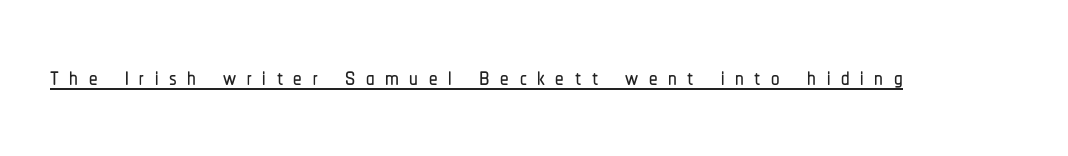
Q: Is the text italic (slanted)? A: No, it is upright.
Q: Is the typeface a serif or a sans-serif typeface? A: Sans-serif.
Q: Is the text underlined? A: Yes.
Q: Is the spacing between letters normal or unusually wide? A: Unusually wide.
Q: Width (condensed, normal, or wide)? A: Condensed.
Q: Stroke contrast? A: Low.
Q: x-height? A: Medium.
Q: Monospaced? A: No.
